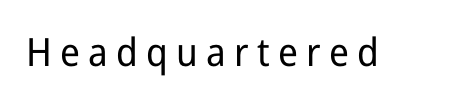
Q: Is the text bold? A: No.
Q: Is the text italic (slanted)? A: No, it is upright.
Q: Is the typeface a serif or a sans-serif typeface? A: Sans-serif.
Q: Is the text underlined? A: No.
Q: Is the spacing between letters normal or unusually wide? A: Unusually wide.
Q: Width (condensed, normal, or wide)? A: Normal.
Q: Stroke contrast? A: Low.
Q: x-height? A: Medium.
Q: Monospaced? A: No.
